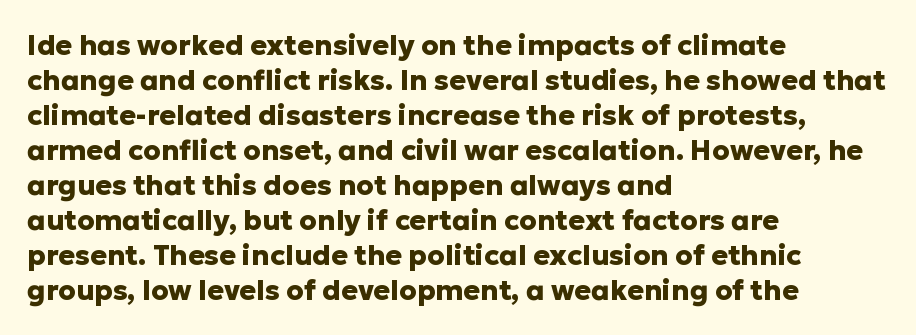
The strip under each line holds only bare page. These lines are rendered in a variable-pitch font. The gaps between neighbouring characters are ordinary and unremarkable. Notice how thick the strokes are: this is what a full bold looks like.
